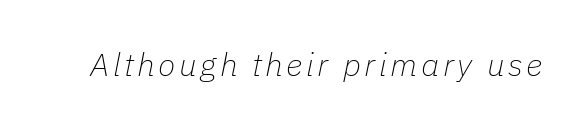
Do the characters align in a grid? No, the font is proportional. Unmarked baselines from the first word to the last. The font sits on the lighter half of the weight spectrum, regular included. It's the slanting kind of type.
